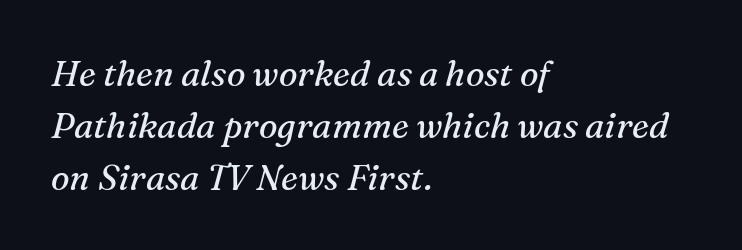
Bare-footed words on every line. The face used here is proportionally spaced, like ordinary book or web type. I'd call this a serif setting — the letters wear small feet. A light-to-regular cut is what we see here. Reading down the block, your eye returns to a fixed left position each line.
